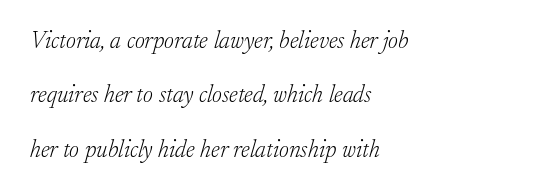
{"italic": "yes", "lean": "right", "slant_degrees": 17, "bold": "no", "underline": "no", "align": "left", "line_spacing": "loose", "line_spacing_ratio": 2.27, "letter_spacing": "normal", "letter_spacing_em": 0.0, "glyph_px": 24}
